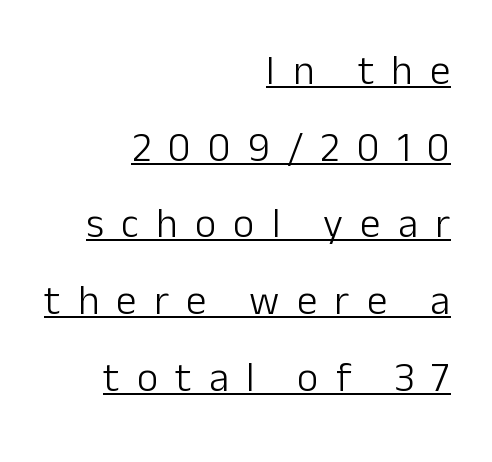
Q: Is the text bold? A: No.
Q: Is the text italic (slanted)? A: No, it is upright.
Q: Is the typeface a serif or a sans-serif typeface? A: Sans-serif.
Q: Is the text underlined? A: Yes.
Q: How is the paragraph aligned? A: Right-aligned.
Q: Is the spacing between letters normal or unusually wide? A: Unusually wide.
Q: Width (condensed, normal, or wide)? A: Normal.
Q: Stroke contrast? A: Low.
Q: x-height? A: Medium.
Q: Monospaced? A: No.
